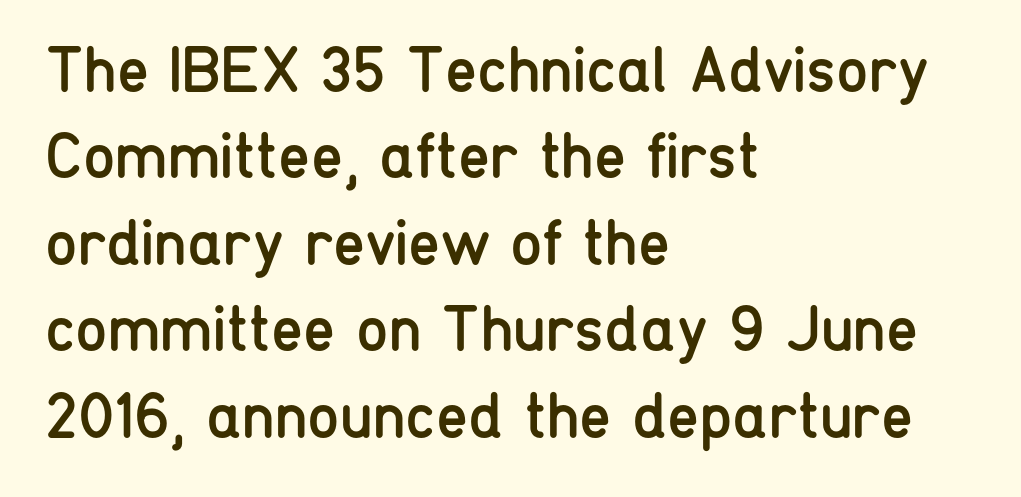
{"serif": "no", "italic": "no", "bold": "no", "weight": "regular", "width": "condensed", "stroke_contrast": "low", "x_height": "medium", "monospaced": "no", "underline": "no", "align": "left", "line_spacing": "normal", "line_spacing_ratio": 1.33, "letter_spacing": "normal", "letter_spacing_em": 0.0, "glyph_px": 65}
